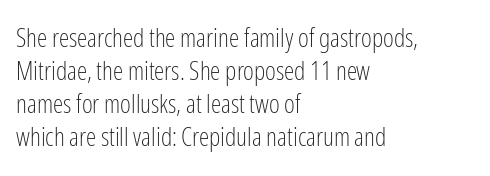
The image shows 26 px text type, upright; set left-aligned, normal line spacing (1.27x), normal letter spacing, not underlined.
